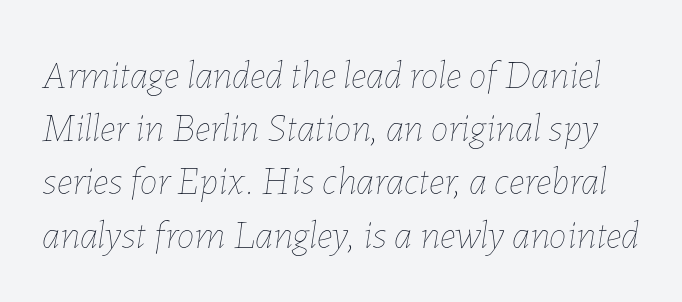
{"italic": "yes", "lean": "right", "slant_degrees": 7, "bold": "no", "weight": "thin", "width": "normal", "stroke_contrast": "low", "x_height": "medium", "monospaced": "no", "underline": "no", "line_spacing": "normal", "line_spacing_ratio": 1.33, "letter_spacing": "normal", "letter_spacing_em": 0.0, "glyph_px": 40}
